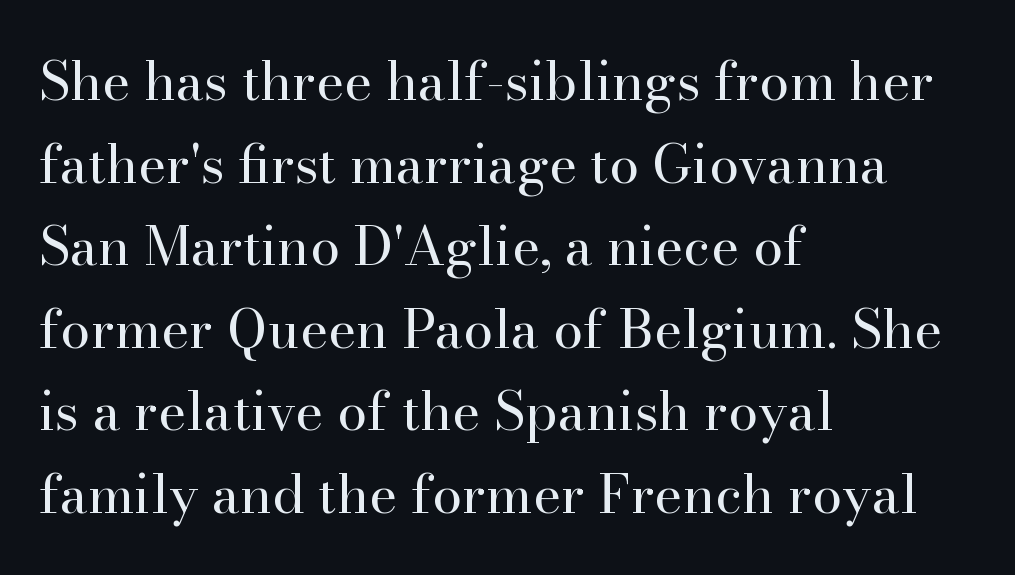
The area under the type is left untouched. The letters advance in unequal steps, a hallmark of proportional type. Weight: not bold — regular or lighter. Serif or sans? Serif — the stroke terminals have little feet. There is no visible air inserted between adjacent glyphs. Vertical strokes here are truly vertical.
